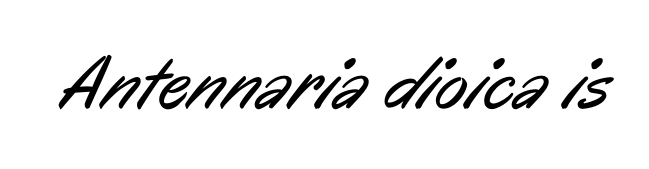
Q: Is the text bold? A: No.
Q: Is the typeface a serif or a sans-serif typeface? A: Sans-serif.
Q: Is the text underlined? A: No.
Q: Is the spacing between letters normal or unusually wide? A: Normal.
Q: Width (condensed, normal, or wide)? A: Condensed.
Q: Stroke contrast? A: Low.
Q: x-height? A: Medium.
Q: Monospaced? A: No.
